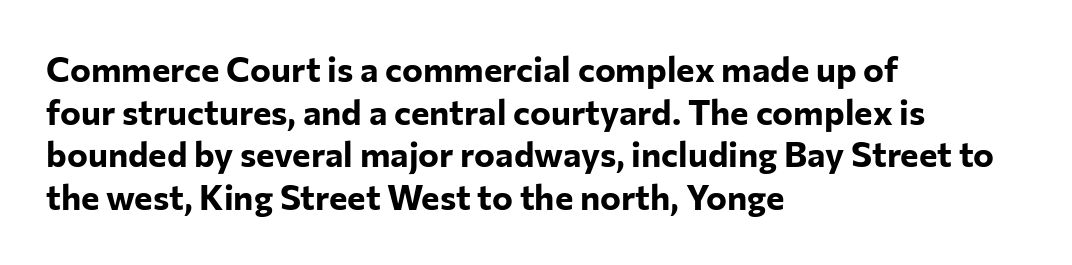
Q: Is the text bold? A: Yes.
Q: Is the text italic (slanted)? A: No, it is upright.
Q: Is the typeface a serif or a sans-serif typeface? A: Sans-serif.
Q: Is the text underlined? A: No.
Q: How is the paragraph aligned? A: Left-aligned.
Q: Is the spacing between letters normal or unusually wide? A: Normal.
Q: Width (condensed, normal, or wide)? A: Normal.
Q: Stroke contrast? A: Low.
Q: x-height? A: Medium.
Q: Monospaced? A: No.
